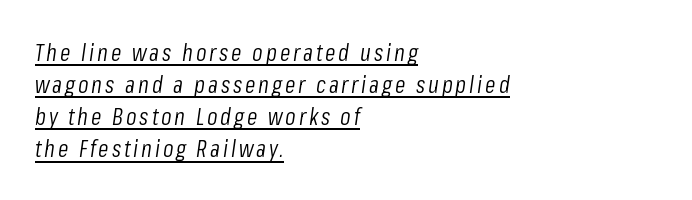
{"italic": "yes", "lean": "right", "slant_degrees": 8, "bold": "no", "underline": "yes", "align": "left", "line_spacing": "normal", "line_spacing_ratio": 1.34, "glyph_px": 24}
